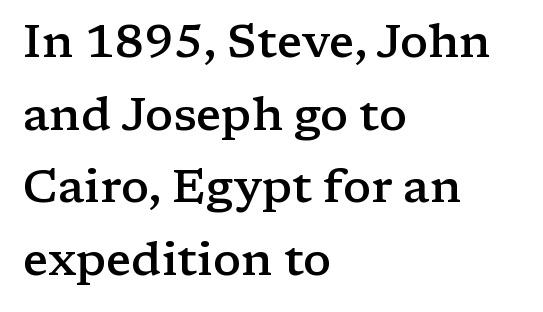
The image shows 46 px semibold, wide serif type, upright; set left-aligned, normal line spacing (1.58x), normal letter spacing, not underlined; low stroke contrast and a medium x-height.
